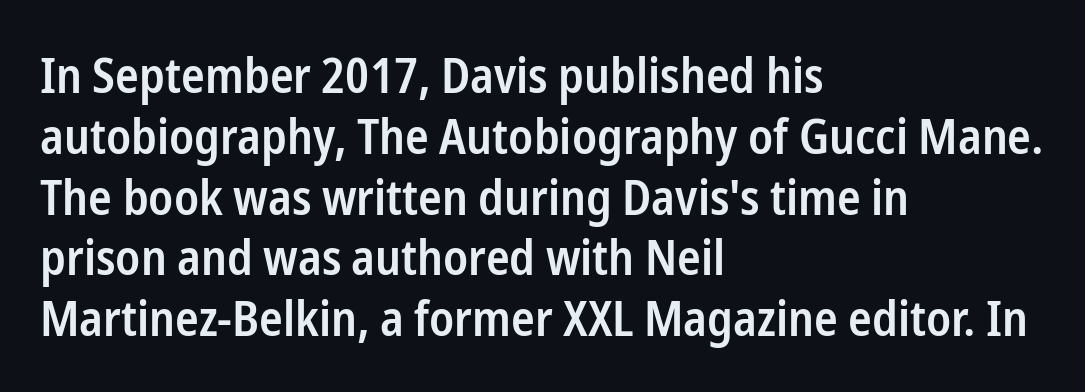
The image shows 49 px semibold, condensed sans-serif type, upright; set left-aligned, line spacing 1.24x, normal letter spacing, not underlined; low stroke contrast and a medium x-height.
